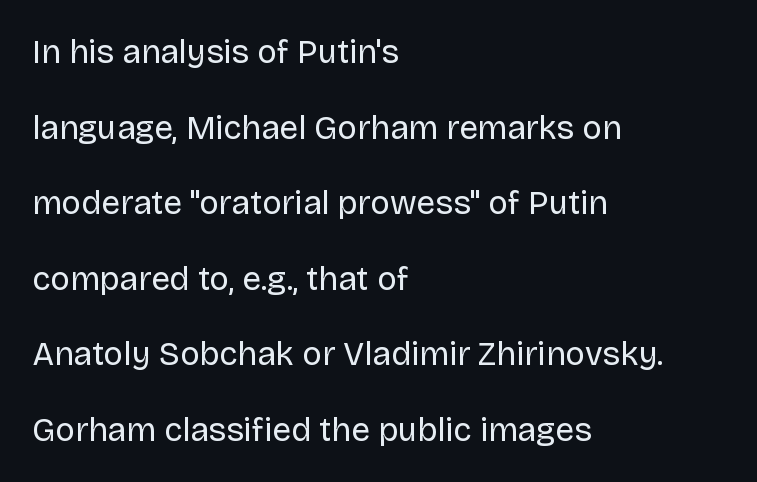
The image shows 33 px regular-weight sans-serif type, upright; set left-aligned, loose line spacing (2.29x), normal letter spacing, not underlined; low stroke contrast and a large x-height.
